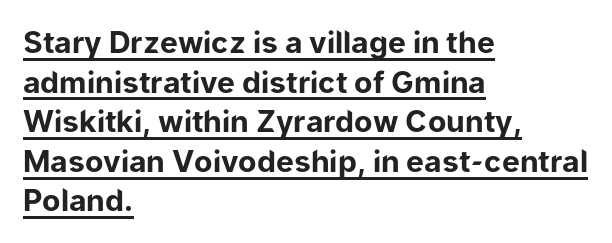
The image shows 30 px bold sans-serif type, upright; set left-aligned, normal line spacing (1.32x), normal letter spacing, underlined; low stroke contrast and a medium x-height.
